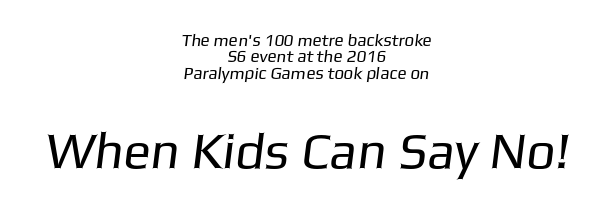
{"serif": "no", "bold": "no", "weight": "regular", "width": "normal", "stroke_contrast": "low", "x_height": "medium", "monospaced": "no", "underline": "no", "align": "center", "line_spacing": "tight", "line_spacing_ratio": 0.97, "letter_spacing": "normal", "letter_spacing_em": 0.0, "larger_block": "second", "size_ratio": 3.0, "glyph_px": 51}
